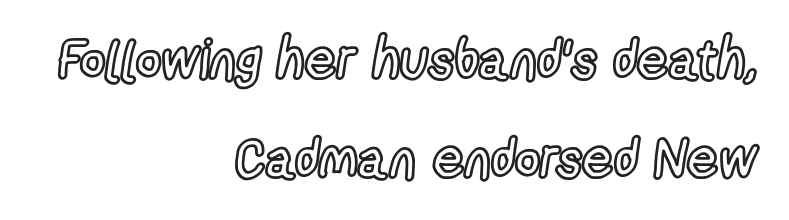
{"width": "condensed", "x_height": "medium", "monospaced": "no", "underline": "no", "align": "right", "line_spacing_ratio": 1.8, "letter_spacing": "normal", "letter_spacing_em": 0.0, "glyph_px": 55}
